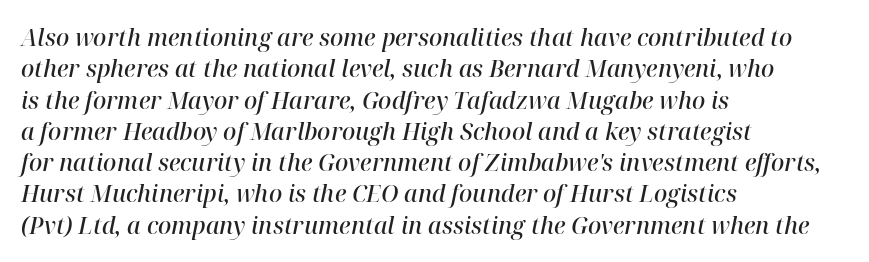
Notice the strokes are somewhat thickened but not fully heavy: this is a semibold. The rows are spaced the way most documents space them. The ragged edge is on the right, which tells us the setting is flush left. Designer's note — italics engaged. Descender tails drop into unmarked territory.
